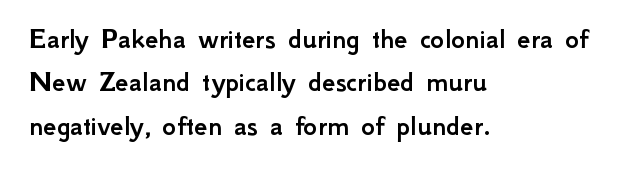
Q: Is the text italic (slanted)? A: No, it is upright.
Q: Is the typeface a serif or a sans-serif typeface? A: Sans-serif.
Q: Is the text underlined? A: No.
Q: How is the paragraph aligned? A: Left-aligned.
Q: Is the spacing between letters normal or unusually wide? A: Normal.
Q: Is the spacing between lines tight, normal or loose? A: Normal.
Q: Width (condensed, normal, or wide)? A: Normal.
Q: Stroke contrast? A: Low.
Q: x-height? A: Small.
Q: Monospaced? A: No.
